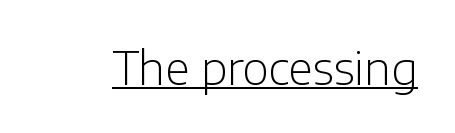
{"serif": "no", "italic": "no", "bold": "no", "weight": "light", "width": "normal", "stroke_contrast": "low", "x_height": "medium", "monospaced": "no", "underline": "yes", "letter_spacing": "normal", "letter_spacing_em": 0.0, "glyph_px": 45}
